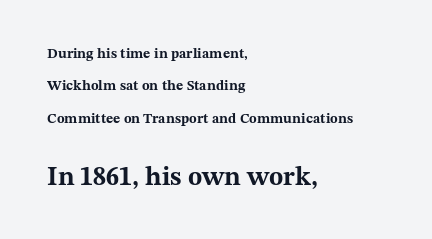
These lines stand farther apart than default settings would place them. Between one letter and the next there's only the usual sliver of space. Ordinary non-slanted type is in use. Note: smaller setting up top, larger setting below. Plain, unruled lines of type.
